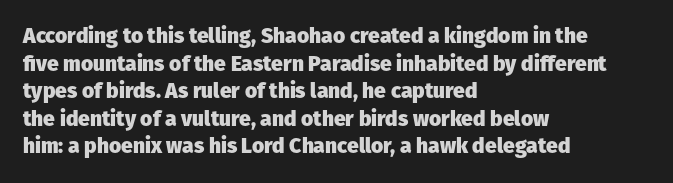
Normally led — the rows are evenly, conventionally spaced. Caption: standard tracking, unaltered. Check the space under the baseline: it is left empty. This sample is left-justified, so line endings fall wherever the words run out. These lines were composed using upright roman letters.
